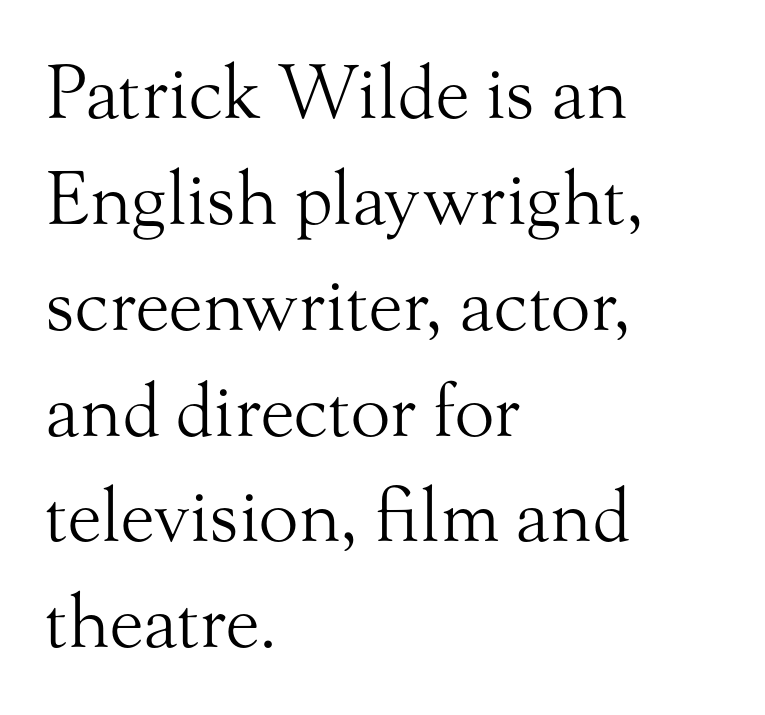
The image shows 73 px light serif type, upright; set left-aligned, normal line spacing (1.45x), normal letter spacing, not underlined; medium stroke contrast and a small x-height.
